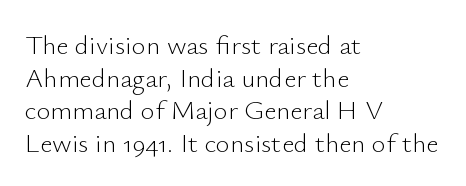
What stands out about the letter spacing? Nothing — it is the standard amount. This is not heavy type; no bold has been used. Just letters on the line, the space beneath them empty. Notice how the stems are strictly vertical — no italics here. This rendering uses left alignment, leaving the right contour irregular.
